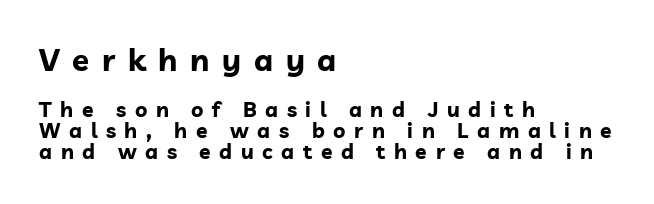
Q: Is the text bold? A: Yes.
Q: Is the text italic (slanted)? A: No, it is upright.
Q: Is the typeface a serif or a sans-serif typeface? A: Sans-serif.
Q: Is the text underlined? A: No.
Q: How is the paragraph aligned? A: Left-aligned.
Q: Is the spacing between letters normal or unusually wide? A: Unusually wide.
Q: Is the spacing between lines tight, normal or loose? A: Tight.
Q: Which block of text is set in a larger size, the first (top) or the second (bottom)? A: The first (top) one.
Q: Width (condensed, normal, or wide)? A: Normal.
Q: Stroke contrast? A: Low.
Q: x-height? A: Medium.
Q: Monospaced? A: No.
